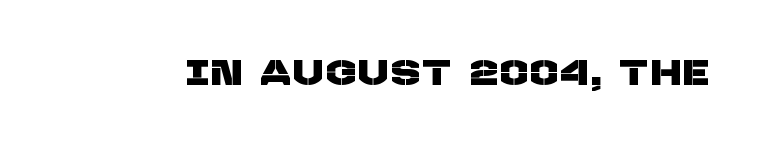
Q: Is the typeface a serif or a sans-serif typeface? A: Sans-serif.
Q: Is the text underlined? A: No.
Q: Width (condensed, normal, or wide)? A: Normal.
Q: Stroke contrast? A: Low.
Q: x-height? A: Large.
Q: Monospaced? A: No.
